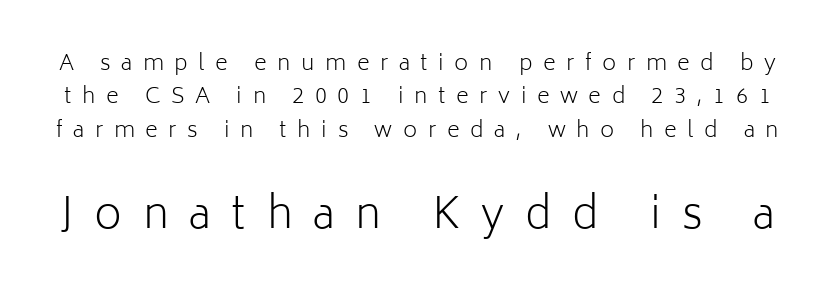
Q: Is the text bold? A: No.
Q: Is the text italic (slanted)? A: No, it is upright.
Q: Is the typeface a serif or a sans-serif typeface? A: Sans-serif.
Q: Is the text underlined? A: No.
Q: Is the spacing between letters normal or unusually wide? A: Unusually wide.
Q: Is the spacing between lines tight, normal or loose? A: Normal.
Q: Which block of text is set in a larger size, the first (top) or the second (bottom)? A: The second (bottom) one.
Q: Width (condensed, normal, or wide)? A: Normal.
Q: Stroke contrast? A: Low.
Q: x-height? A: Medium.
Q: Monospaced? A: No.
